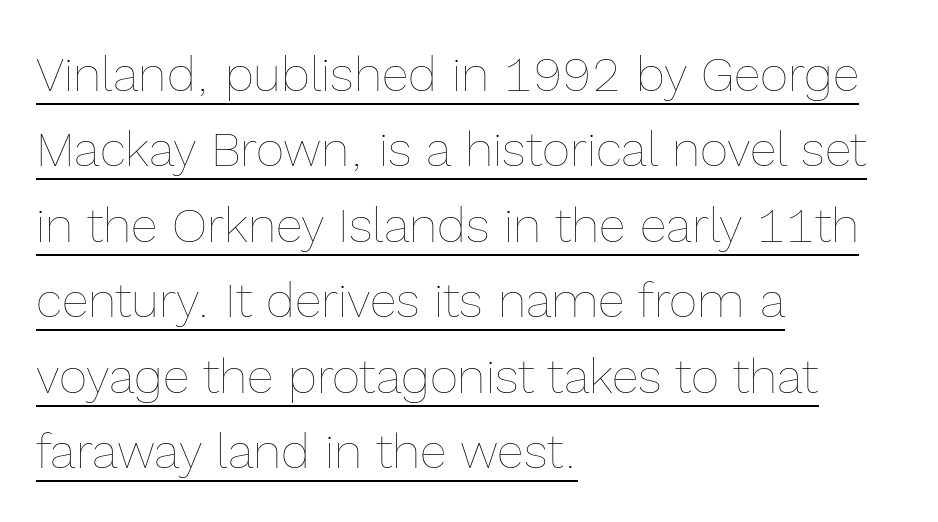
{"italic": "no", "bold": "no", "weight": "thin", "width": "normal", "x_height": "medium", "monospaced": "no", "underline": "yes", "align": "left", "line_spacing": "normal", "line_spacing_ratio": 1.54, "letter_spacing": "normal", "letter_spacing_em": 0.0, "glyph_px": 49}
